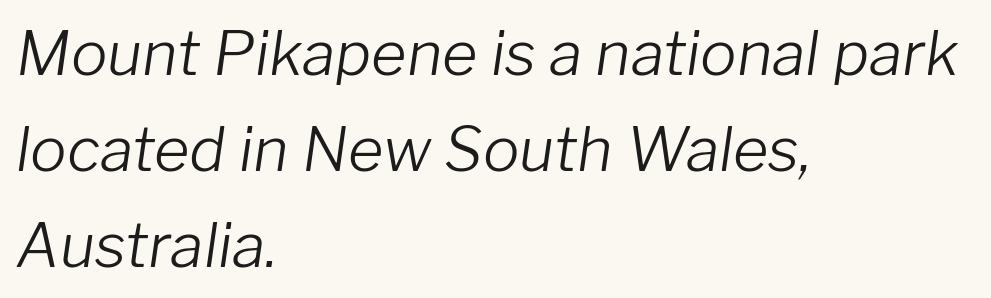
Q: Is the text bold? A: No.
Q: Is the text italic (slanted)? A: Yes, it leans right by about 8 degrees.
Q: Is the text underlined? A: No.
Q: How is the paragraph aligned? A: Left-aligned.
Q: Is the spacing between letters normal or unusually wide? A: Normal.
Q: Is the spacing between lines tight, normal or loose? A: Normal.
Q: Width (condensed, normal, or wide)? A: Normal.
Q: Stroke contrast? A: Low.
Q: x-height? A: Medium.
Q: Monospaced? A: No.
